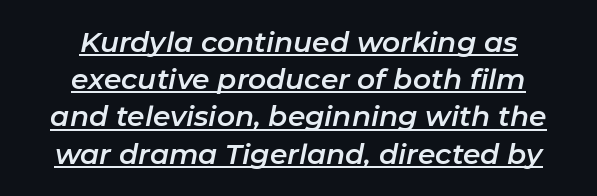
Q: Is the text italic (slanted)? A: Yes, it leans right by about 11 degrees.
Q: Is the text underlined? A: Yes.
Q: How is the paragraph aligned? A: Centered.
Q: Is the spacing between letters normal or unusually wide? A: Normal.
Q: Is the spacing between lines tight, normal or loose? A: Normal.
Q: Width (condensed, normal, or wide)? A: Normal.
Q: Stroke contrast? A: Low.
Q: x-height? A: Medium.
Q: Monospaced? A: No.
